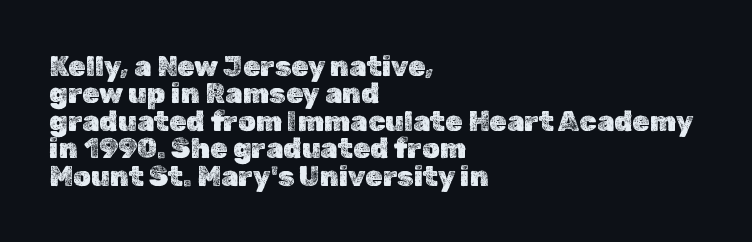
The image shows 28 px text type, upright; set left-aligned, tight line spacing (0.98x), normal letter spacing, not underlined; a medium x-height.
